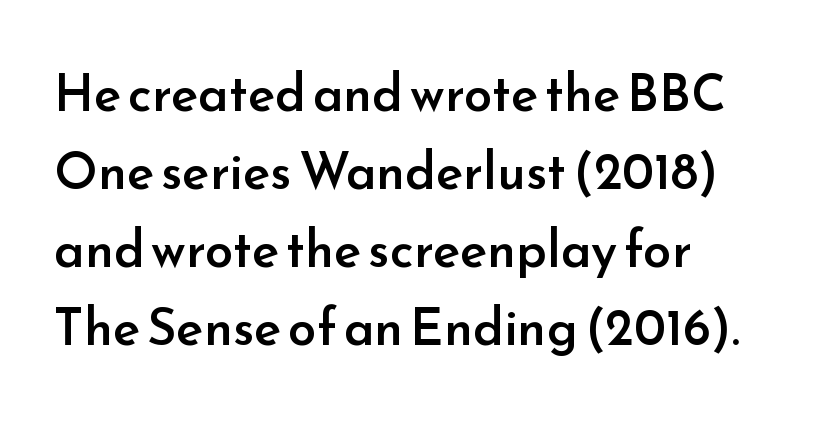
You could call the tracking neutral — neither tight nor loose. Honestly, the row spacing looks completely unremarkable. Bold? Not quite — semibold, heavier than regular but stopping short. Short and long lines alike share a common starting point at left. Posture: upright roman. Examine the stroke ends and you'll find no serifs.
